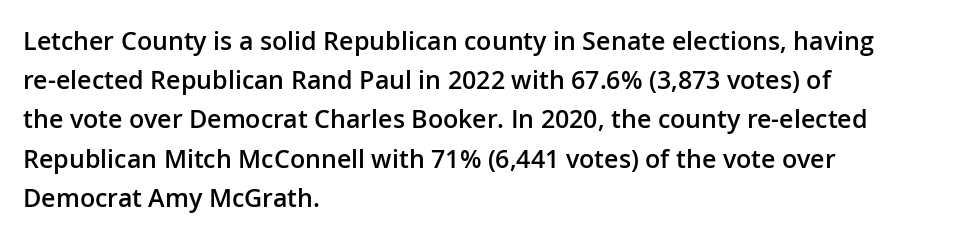
The image shows 25 px text type, upright; set left-aligned, normal line spacing (1.57x), normal letter spacing, not underlined.
